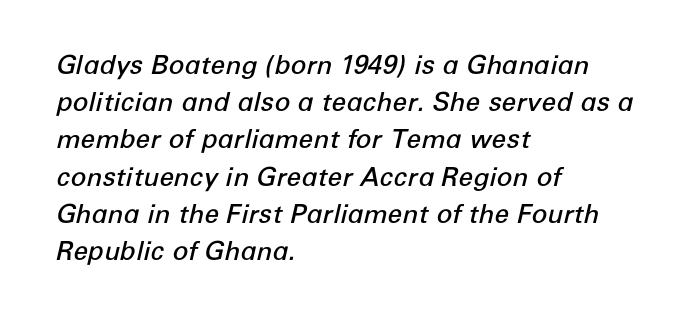
{"italic": "yes", "lean": "right", "slant_degrees": 12, "bold": "semi", "underline": "no", "align": "left", "line_spacing": "normal", "line_spacing_ratio": 1.43, "letter_spacing": "normal", "letter_spacing_em": 0.0, "glyph_px": 26}
